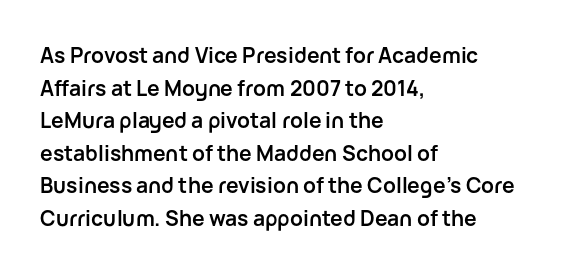
The image shows 21 px bold type, upright; set left-aligned, normal line spacing (1.55x), normal letter spacing, not underlined.
